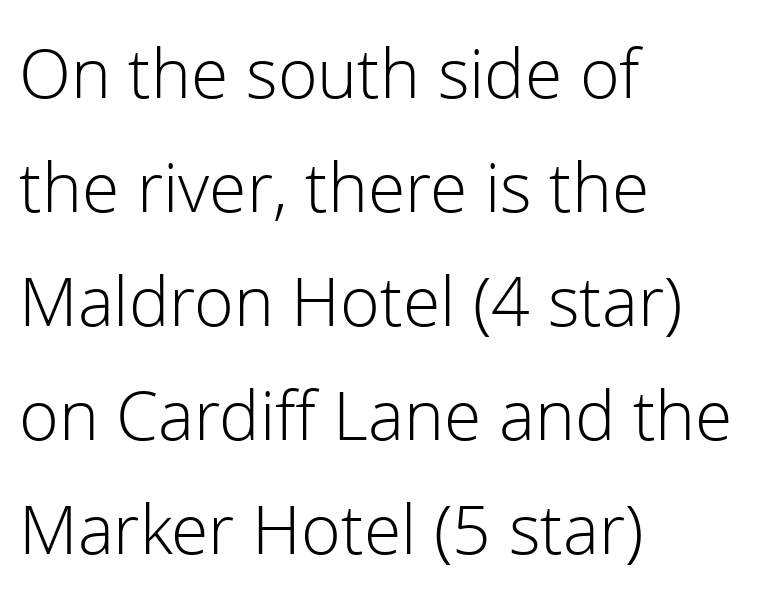
Q: Is the text bold? A: No.
Q: Is the text italic (slanted)? A: No, it is upright.
Q: Is the typeface a serif or a sans-serif typeface? A: Sans-serif.
Q: Is the text underlined? A: No.
Q: How is the paragraph aligned? A: Left-aligned.
Q: Is the spacing between letters normal or unusually wide? A: Normal.
Q: Is the spacing between lines tight, normal or loose? A: Normal.
Q: Width (condensed, normal, or wide)? A: Normal.
Q: Stroke contrast? A: Low.
Q: x-height? A: Medium.
Q: Monospaced? A: No.
